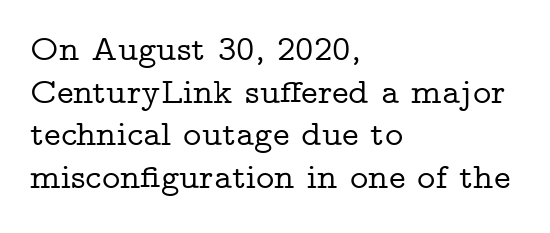
The image shows 35 px wide serif type, upright; set left-aligned, line spacing 1.22x, normal letter spacing, not underlined; low stroke contrast and a medium x-height.
